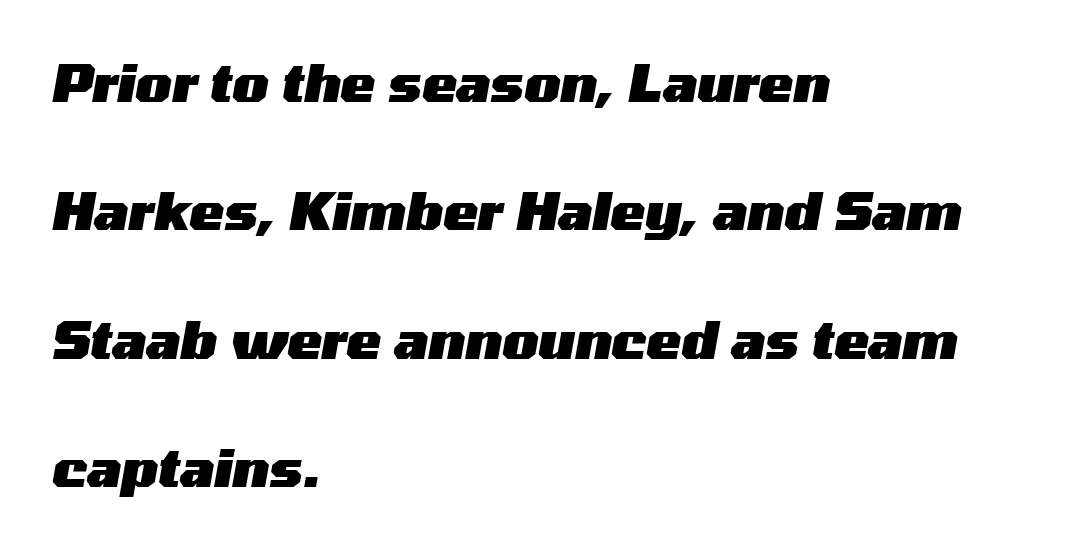
Q: Is the text bold? A: Yes.
Q: Is the text italic (slanted)? A: Yes, it leans right by about 10 degrees.
Q: Is the text underlined? A: No.
Q: How is the paragraph aligned? A: Left-aligned.
Q: Is the spacing between letters normal or unusually wide? A: Normal.
Q: Is the spacing between lines tight, normal or loose? A: Loose.
Q: Width (condensed, normal, or wide)? A: Wide.
Q: Stroke contrast? A: Medium.
Q: x-height? A: Medium.
Q: Monospaced? A: No.
